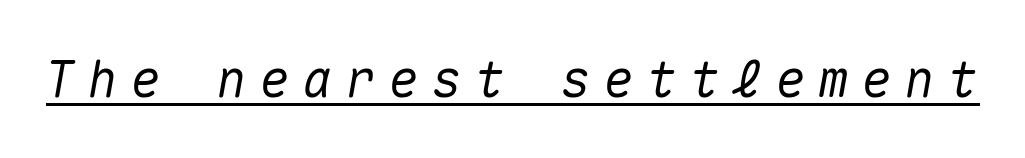
{"italic": "yes", "lean": "right", "slant_degrees": 10, "width": "normal", "stroke_contrast": "medium", "x_height": "medium", "monospaced": "yes", "underline": "yes", "letter_spacing": "wide", "letter_spacing_em": 0.26, "glyph_px": 50}
